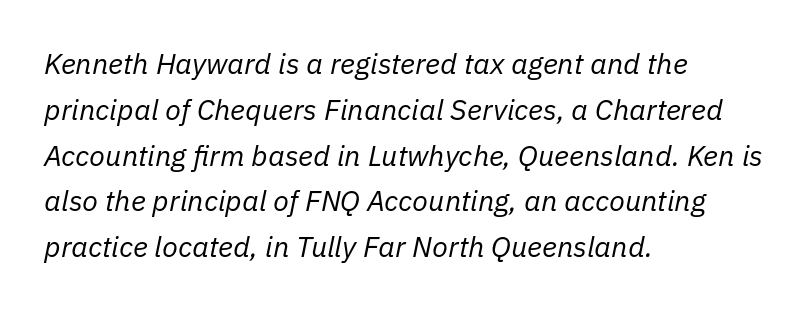
{"italic": "yes", "lean": "right", "slant_degrees": 11, "bold": "no", "weight": "regular", "width": "normal", "stroke_contrast": "low", "x_height": "medium", "monospaced": "no", "underline": "no", "align": "left", "line_spacing": "normal", "line_spacing_ratio": 1.58, "letter_spacing": "normal", "letter_spacing_em": 0.0, "glyph_px": 29}
